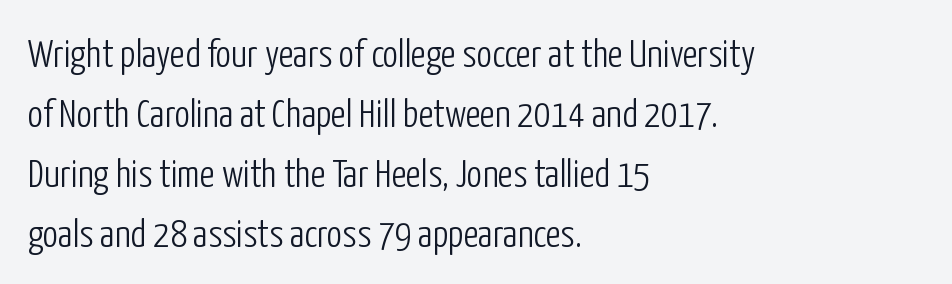
The image shows 39 px light, condensed sans-serif type, upright; set left-aligned, normal line spacing (1.54x), normal letter spacing, not underlined; low stroke contrast and a medium x-height.
